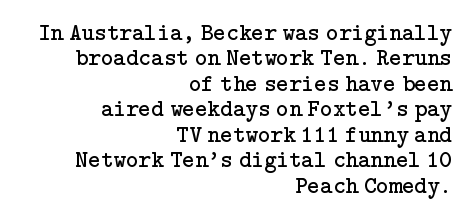
Stems here are at most as thick as an everyday book face. Is there much room between lines? No — they nearly touch. Which margin do the lines hug? The right one — the left edge is uneven. Just letters on the line, the space beneath them empty. The lettering stays uniformly vertical, giving the passage a roman look.
